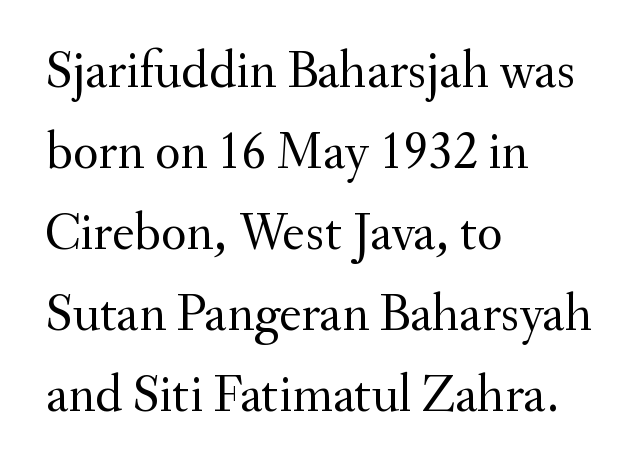
Q: Is the text bold? A: No.
Q: Is the text italic (slanted)? A: No, it is upright.
Q: Is the typeface a serif or a sans-serif typeface? A: Serif.
Q: Is the text underlined? A: No.
Q: How is the paragraph aligned? A: Left-aligned.
Q: Is the spacing between letters normal or unusually wide? A: Normal.
Q: Is the spacing between lines tight, normal or loose? A: Normal.
Q: Width (condensed, normal, or wide)? A: Normal.
Q: Stroke contrast? A: Medium.
Q: x-height? A: Small.
Q: Monospaced? A: No.
